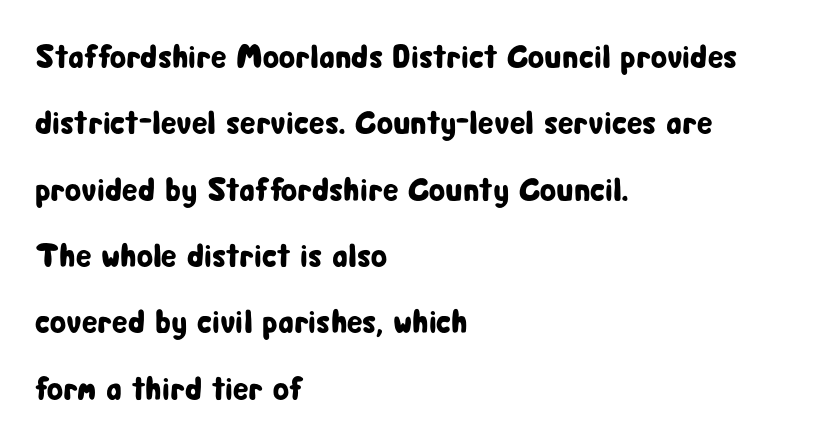
{"serif": "no", "italic": "no", "width": "condensed", "stroke_contrast": "low", "x_height": "medium", "monospaced": "no", "underline": "no", "align": "left", "line_spacing": "loose", "line_spacing_ratio": 2.01, "letter_spacing": "normal", "letter_spacing_em": 0.0, "glyph_px": 33}
